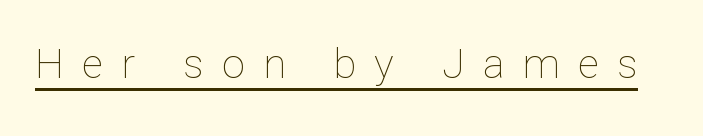
The face looks like a standard text weight, possibly lighter. In terms of posture, this sample is upright. Tracking here is generous; glyphs stand well apart from one another. The letters advance in unequal steps, a hallmark of proportional type. This rendering features underlined lettering.
